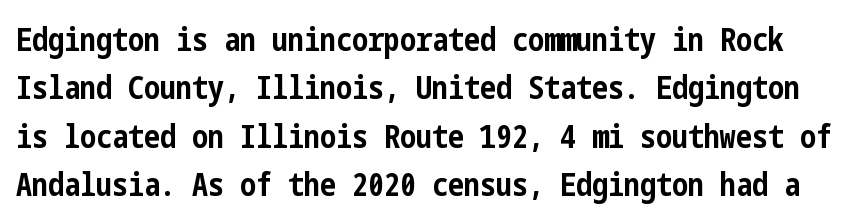
Q: Is the text bold? A: Yes.
Q: Is the text italic (slanted)? A: No, it is upright.
Q: Is the typeface a serif or a sans-serif typeface? A: Sans-serif.
Q: Is the text underlined? A: No.
Q: Is the spacing between letters normal or unusually wide? A: Normal.
Q: Is the spacing between lines tight, normal or loose? A: Normal.
Q: Width (condensed, normal, or wide)? A: Condensed.
Q: Stroke contrast? A: Low.
Q: x-height? A: Medium.
